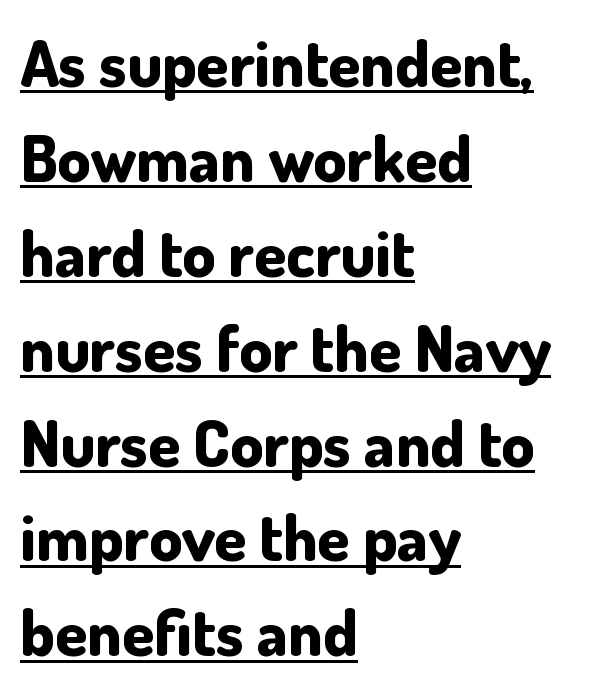
Font category for this specimen: sans-serif. Weight: bold. Each line of the rendering has a horizontal stroke beneath the glyphs. This sample has the flowing, uneven cadence of proportional lettering. The rows are spaced the way most documents space them. The rag falls on the right side of this text block.
